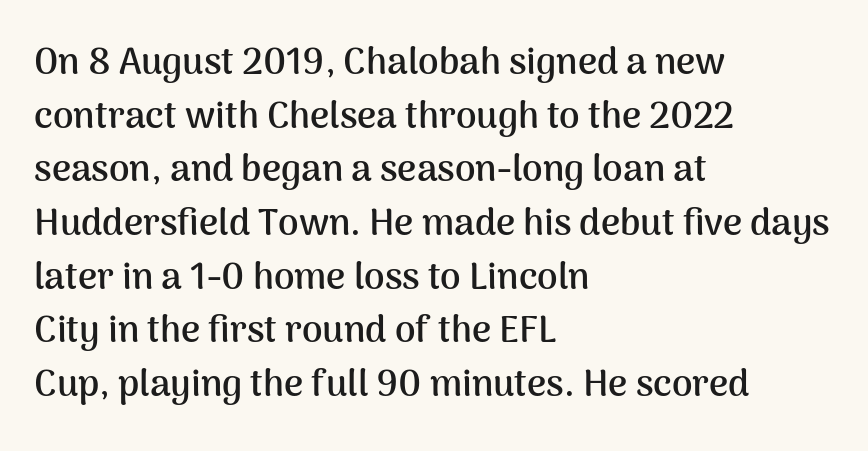
Q: Is the text bold? A: Yes.
Q: Is the text italic (slanted)? A: No, it is upright.
Q: Is the typeface a serif or a sans-serif typeface? A: Sans-serif.
Q: Is the text underlined? A: No.
Q: How is the paragraph aligned? A: Left-aligned.
Q: Is the spacing between letters normal or unusually wide? A: Normal.
Q: Is the spacing between lines tight, normal or loose? A: Normal.
Q: Width (condensed, normal, or wide)? A: Normal.
Q: Stroke contrast? A: Medium.
Q: x-height? A: Medium.
Q: Monospaced? A: No.
